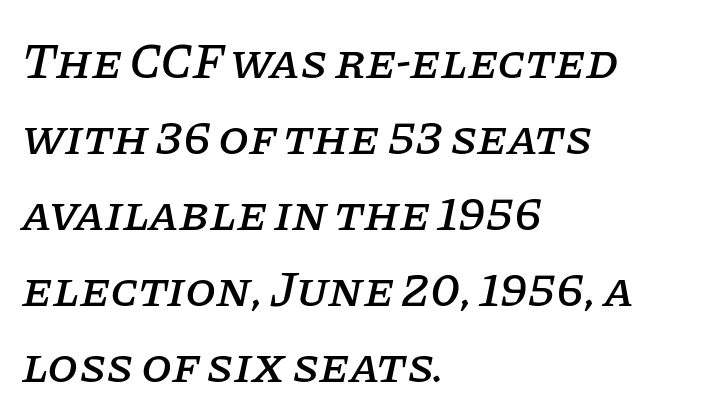
The image shows 50 px serif type, italic (leaning right); set left-aligned, normal line spacing (1.52x), normal letter spacing, not underlined; low stroke contrast and a large x-height.
